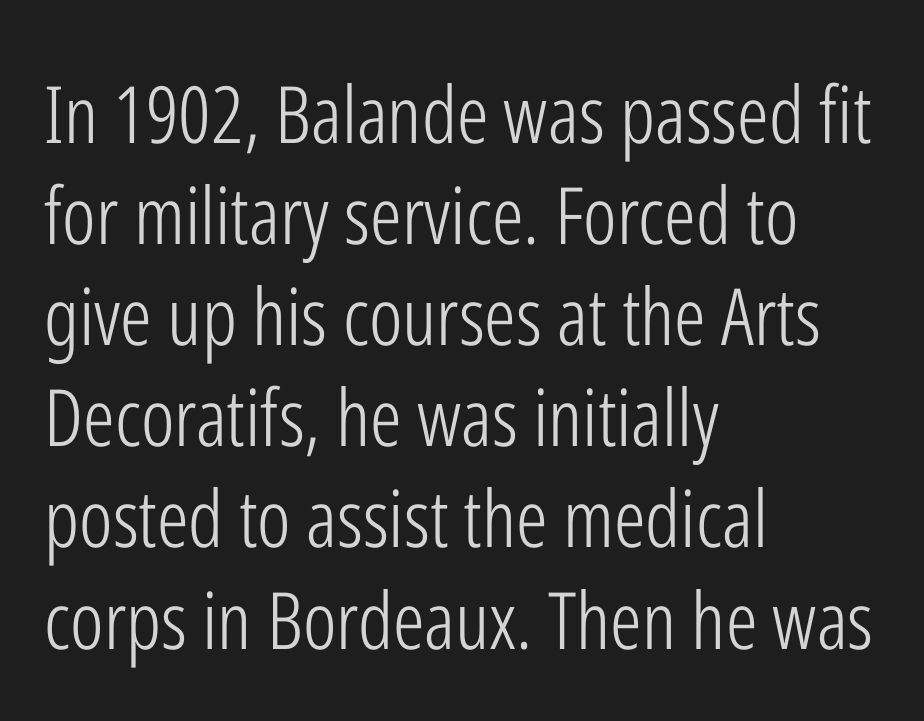
{"serif": "no", "italic": "no", "bold": "no", "weight": "light", "width": "condensed", "stroke_contrast": "low", "x_height": "medium", "monospaced": "no", "underline": "no", "align": "left", "line_spacing": "normal", "line_spacing_ratio": 1.28, "letter_spacing": "normal", "letter_spacing_em": 0.0, "glyph_px": 79}
